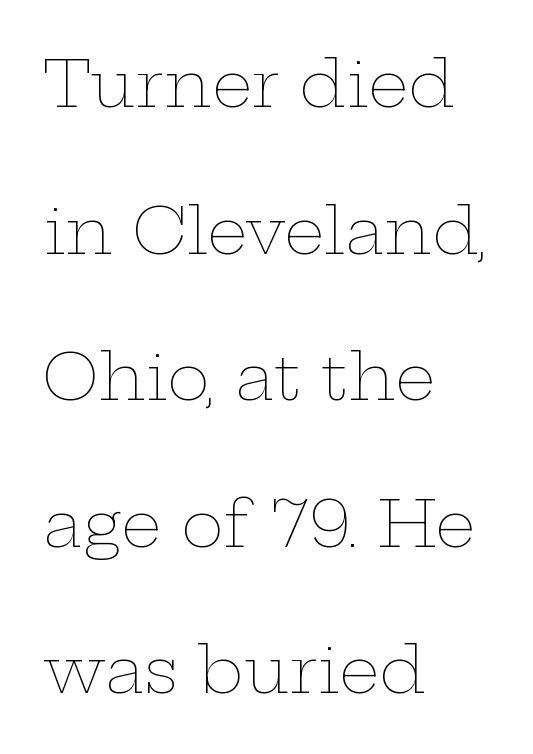
The cut favours lightness, reaching ordinary text weight at its darkest. This is roman type, the default non-slanted kind. Rows of type keep a wide berth in the vertical direction. Compared with typical body copy, the letter spacing here is the same. The space directly below the letters is spotless. Short and long lines alike share a common starting point at left.
